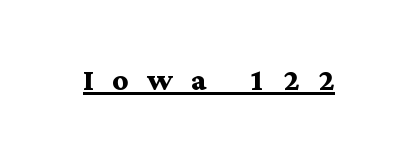
The image shows 39 px semibold, wide serif type, upright; set unusually wide letter spacing (+0.47 em), underlined; medium stroke contrast and a medium x-height.
